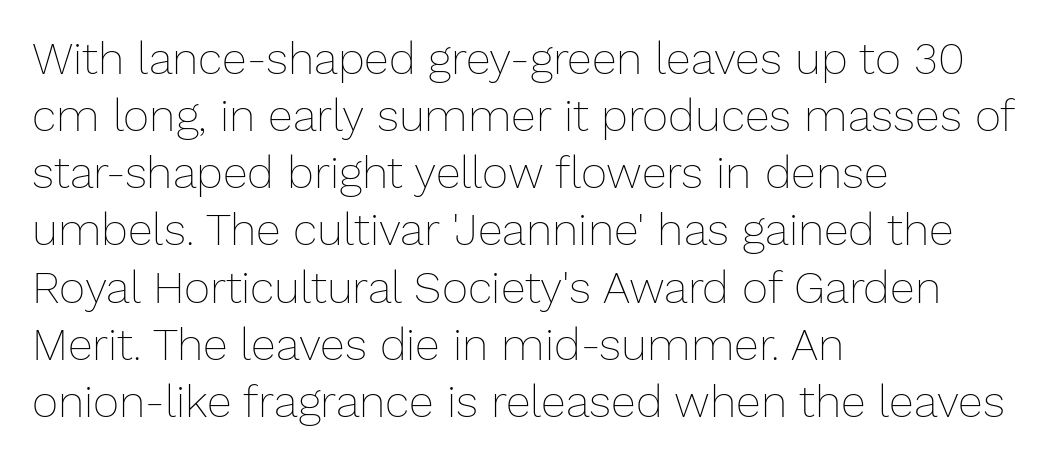
The strip under each line holds only bare page. Character widths vary here, with narrow letters taking less room than wide ones. Horizontal bands of white between lines are of average thickness. No letter is thick-stroked: the sample isn't bold. The rendering keeps characters at their native spacing. Ordinary non-slanted type is in use.
